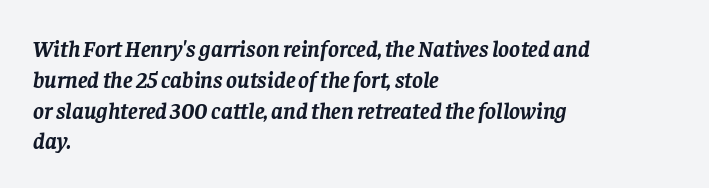
Q: Is the text bold? A: Yes.
Q: Is the text italic (slanted)? A: Yes, it leans right by about 8 degrees.
Q: Is the text underlined? A: No.
Q: How is the paragraph aligned? A: Left-aligned.
Q: Is the spacing between letters normal or unusually wide? A: Normal.
Q: Is the spacing between lines tight, normal or loose? A: Normal.
